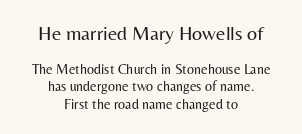
Q: Is the text bold? A: No.
Q: Is the text italic (slanted)? A: No, it is upright.
Q: Is the text underlined? A: No.
Q: How is the paragraph aligned? A: Centered.
Q: Is the spacing between letters normal or unusually wide? A: Normal.
Q: Which block of text is set in a larger size, the first (top) or the second (bottom)? A: The first (top) one.
